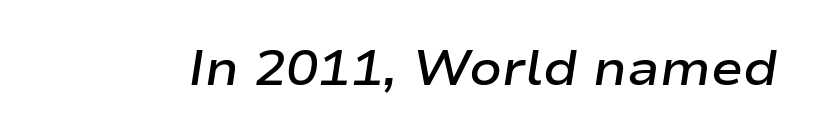
Q: Is the text bold? A: Semi-bold.
Q: Is the text italic (slanted)? A: Yes, it leans right by about 9 degrees.
Q: Is the text underlined? A: No.
Q: Is the spacing between letters normal or unusually wide? A: Normal.
Q: Width (condensed, normal, or wide)? A: Wide.
Q: Stroke contrast? A: Low.
Q: x-height? A: Medium.
Q: Monospaced? A: No.
